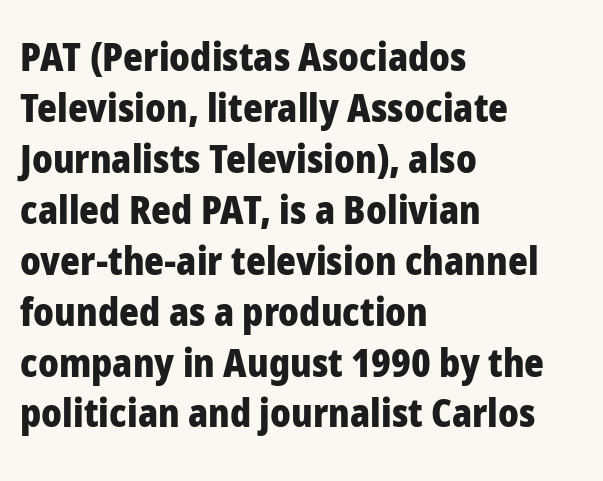
The rendering anchors every line to the left-hand side. I'd describe the lettering as bold — thick and assertive. This is sans-serif lettering, the kind often seen on screens and signage. The foot of each line stays bare and open. Each word holds together tightly as a unit, with standard inter-letter gaps.
